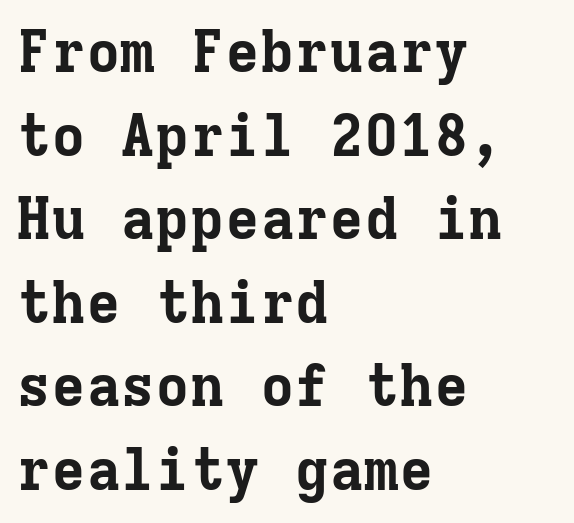
This rendering leaves character spacing at its baseline value. No word sits above an underline. Normally led — the rows are evenly, conventionally spaced. Every stem runs plumb, perpendicular to the baseline.
